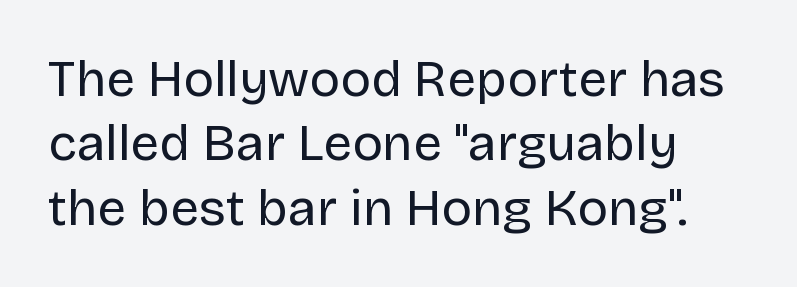
The image shows 51 px regular-weight sans-serif type, upright; set left-aligned, normal line spacing (1.26x), normal letter spacing, not underlined; low stroke contrast and a large x-height.
